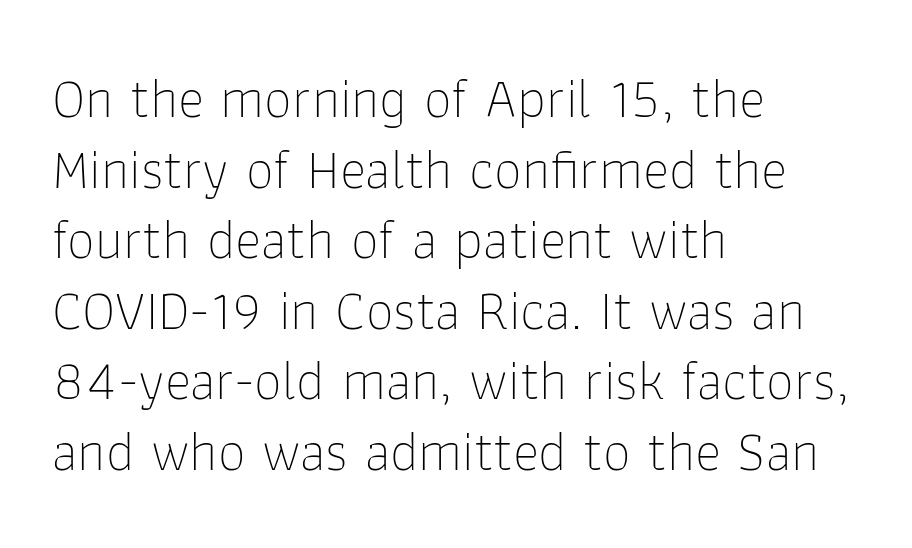
This is not heavy type; no bold has been used. This sample uses a sans-serif face. A typesetter would call this leading conventional body-copy spacing. This is roman type, the default non-slanted kind. The setting favours the left margin, as ordinary paragraphs usually do. Clear beneath every line of the passage.
